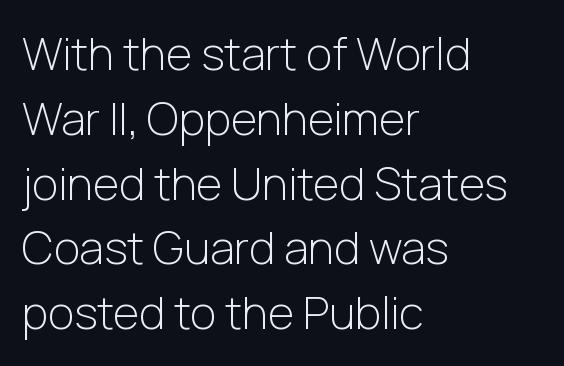
{"serif": "no", "italic": "no", "bold": "no", "weight": "light", "width": "normal", "stroke_contrast": "low", "x_height": "medium", "monospaced": "no", "underline": "no", "align": "left", "line_spacing": "normal", "line_spacing_ratio": 1.44, "letter_spacing": "normal", "letter_spacing_em": 0.0, "glyph_px": 45}
